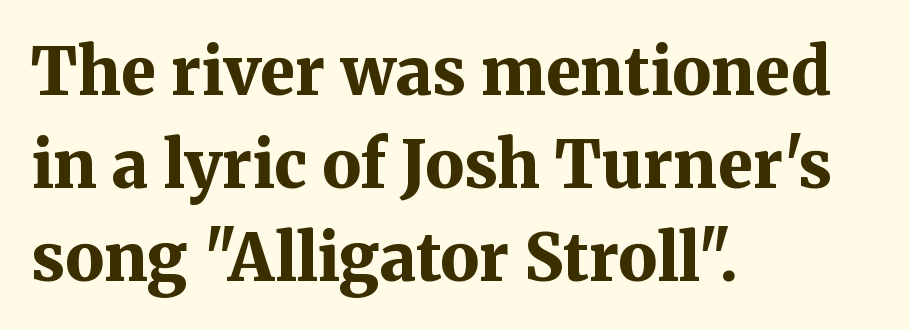
{"serif": "yes", "italic": "no", "bold": "yes", "weight": "bold", "width": "normal", "stroke_contrast": "medium", "x_height": "medium", "monospaced": "no", "underline": "no", "align": "left", "line_spacing": "normal", "line_spacing_ratio": 1.43, "letter_spacing": "normal", "letter_spacing_em": 0.0, "glyph_px": 65}
